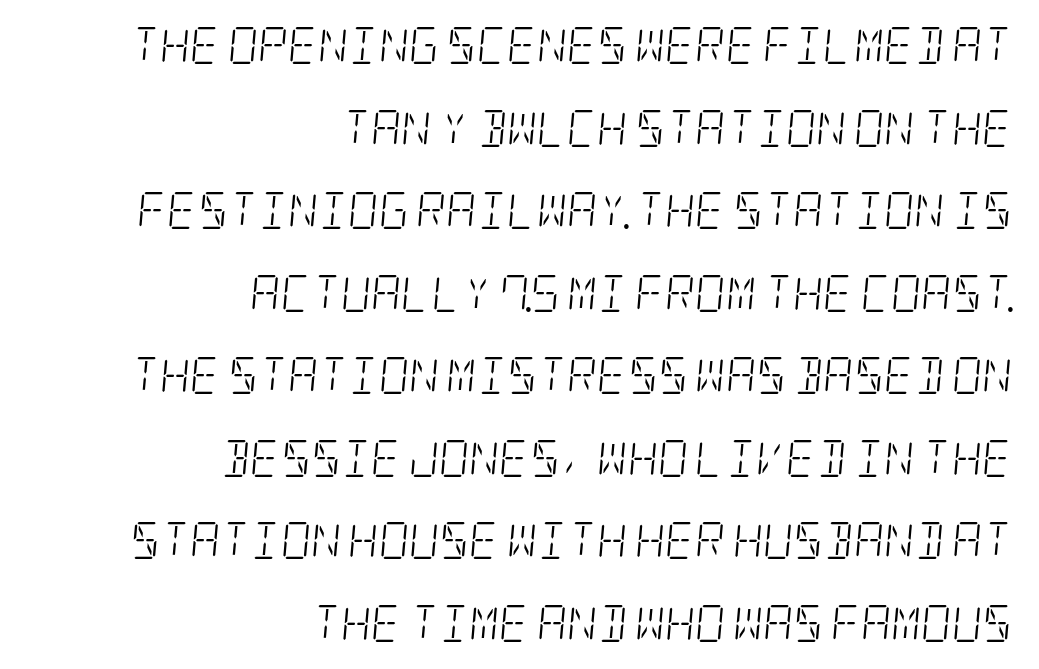
{"serif": "yes", "italic": "yes", "lean": "right", "slant_degrees": 5, "bold": "no", "weight": "light", "width": "condensed", "stroke_contrast": "low", "x_height": "large", "underline": "no", "align": "right", "line_spacing": "loose", "line_spacing_ratio": 2.23, "letter_spacing": "normal", "letter_spacing_em": 0.0, "glyph_px": 37}
